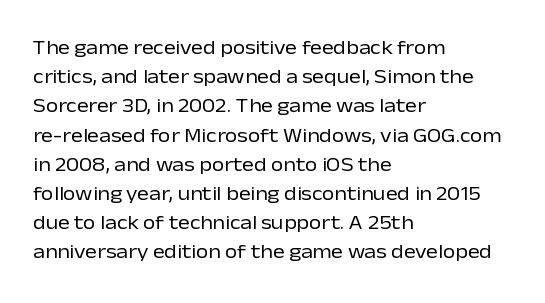
The image shows 20 px text type, upright; set left-aligned, normal line spacing (1.46x), normal letter spacing, not underlined.
